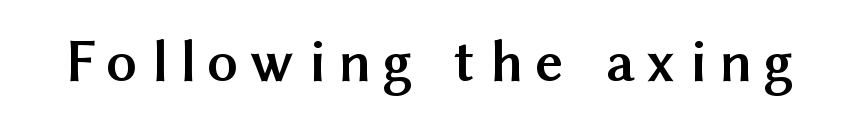
The image shows 60 px semibold sans-serif type, upright; set unusually wide letter spacing (+0.23 em), not underlined; medium stroke contrast and a medium x-height.
